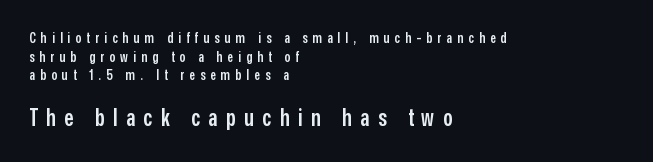
{"italic": "no", "bold": "semi", "underline": "no", "align": "left", "line_spacing": "normal", "line_spacing_ratio": 1.33, "letter_spacing": "wide", "letter_spacing_em": 0.37, "larger_block": "second", "size_ratio": 1.64, "glyph_px": 23}
